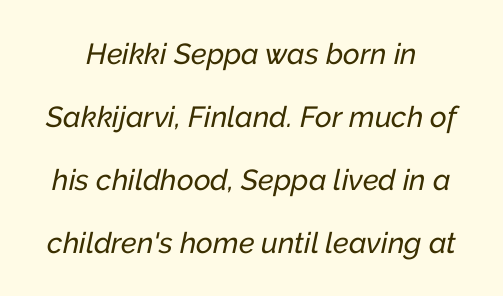
{"italic": "yes", "lean": "right", "slant_degrees": 12, "width": "normal", "stroke_contrast": "low", "x_height": "medium", "monospaced": "no", "underline": "no", "line_spacing": "loose", "line_spacing_ratio": 2.17, "letter_spacing": "normal", "letter_spacing_em": 0.0, "glyph_px": 29}
